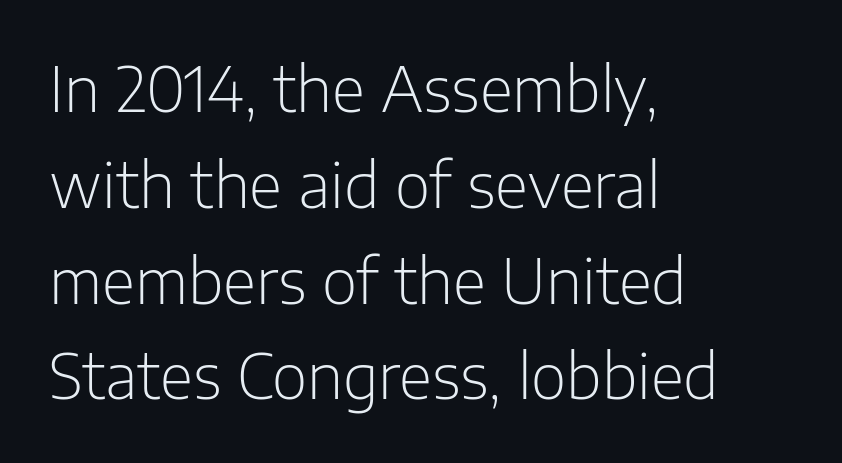
{"serif": "no", "italic": "no", "bold": "no", "weight": "light", "width": "normal", "stroke_contrast": "low", "x_height": "medium", "monospaced": "no", "underline": "no", "align": "left", "line_spacing": "normal", "line_spacing_ratio": 1.57, "letter_spacing": "normal", "letter_spacing_em": 0.0, "glyph_px": 61}
